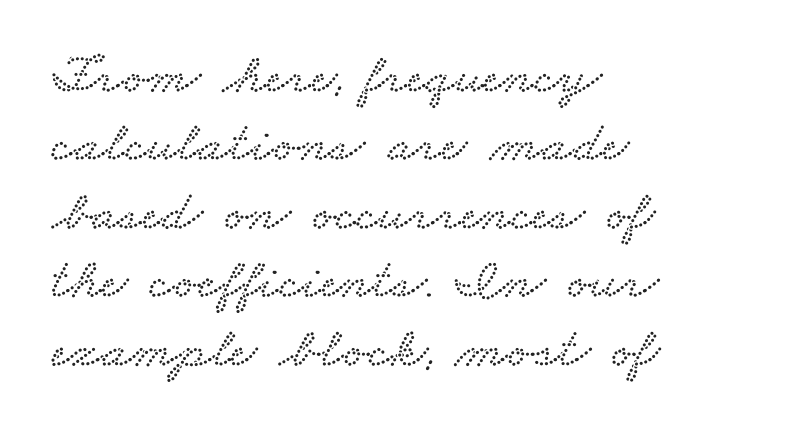
The image shows 57 px wide serif type; set left-aligned, line spacing 1.2x, normal letter spacing, not underlined; low stroke contrast and a small x-height.
